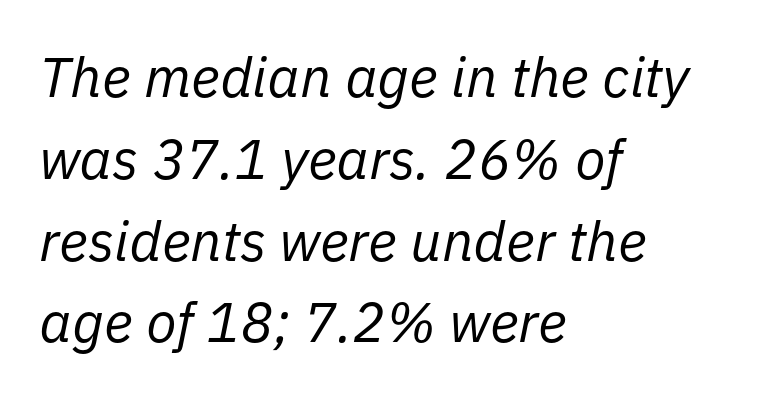
Spacing verdict: proportional, widths tailored to each character. What stands out about the letter spacing? Nothing — it is the standard amount. The font's italic variant was chosen for this text. Line spacing here is normal.
